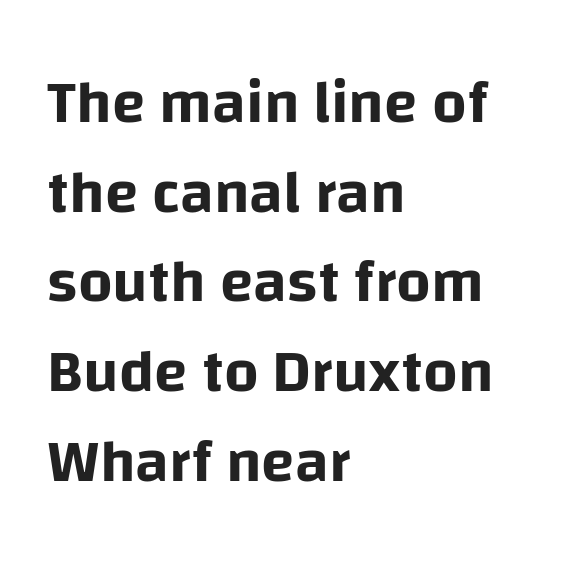
Q: Is the text italic (slanted)? A: No, it is upright.
Q: Is the typeface a serif or a sans-serif typeface? A: Sans-serif.
Q: Is the text underlined? A: No.
Q: How is the paragraph aligned? A: Left-aligned.
Q: Is the spacing between letters normal or unusually wide? A: Normal.
Q: Is the spacing between lines tight, normal or loose? A: Normal.
Q: Width (condensed, normal, or wide)? A: Normal.
Q: Stroke contrast? A: Low.
Q: x-height? A: Large.
Q: Monospaced? A: No.
